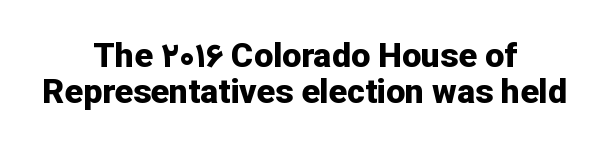
Q: Is the text bold? A: Yes.
Q: Is the text italic (slanted)? A: No, it is upright.
Q: Is the typeface a serif or a sans-serif typeface? A: Sans-serif.
Q: Is the text underlined? A: No.
Q: How is the paragraph aligned? A: Centered.
Q: Is the spacing between letters normal or unusually wide? A: Normal.
Q: Is the spacing between lines tight, normal or loose? A: Tight.
Q: Width (condensed, normal, or wide)? A: Normal.
Q: Stroke contrast? A: Low.
Q: x-height? A: Medium.
Q: Monospaced? A: No.
